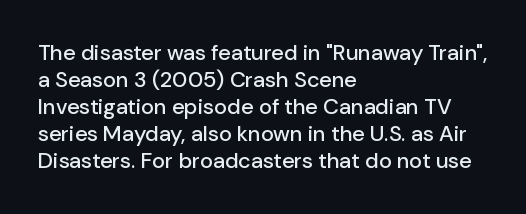
The image shows 22 px text type, upright; set left-aligned, line spacing 1.23x, normal letter spacing, not underlined.
